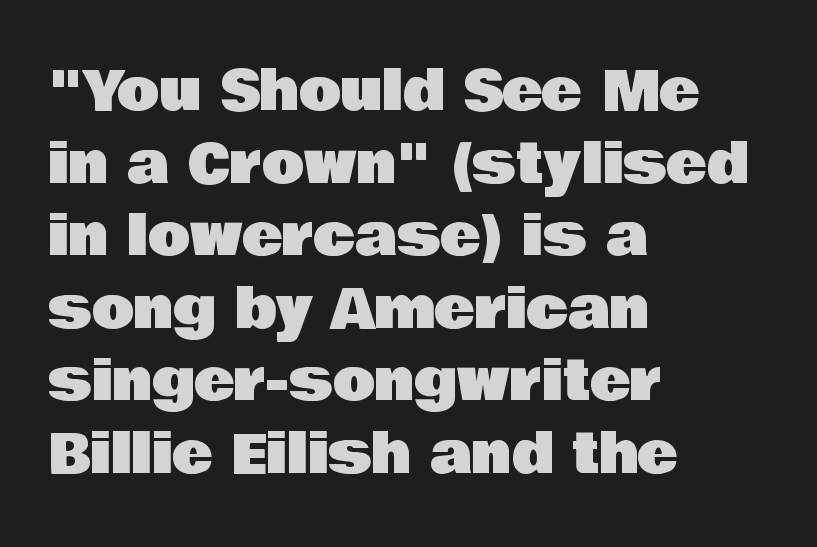
Rule under the text: the space is simply empty. Vertical strokes here are truly vertical. The gaps between neighbouring characters are ordinary and unremarkable. The vertical gap from one line to the next is medium. The glyphs in this specimen are sans serif.
